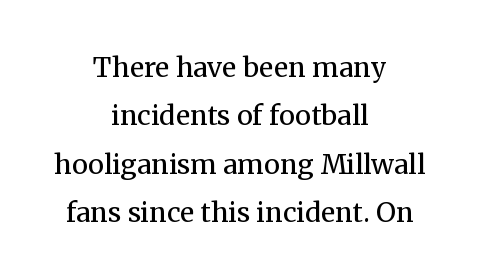
{"italic": "no", "bold": "no", "underline": "no", "align": "center", "line_spacing_ratio": 1.79, "letter_spacing": "normal", "letter_spacing_em": 0.0, "glyph_px": 27}
